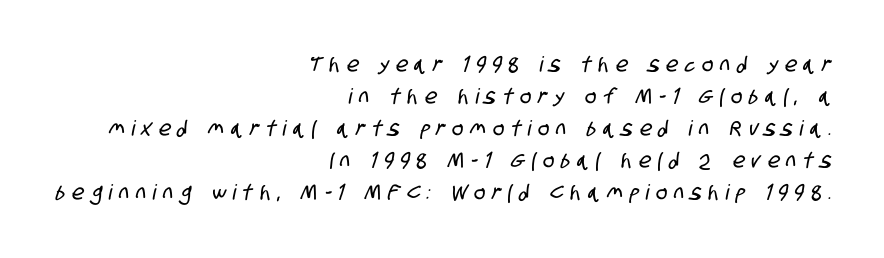
A flush-right, rag-left setting is used for this passage. Each word looks stretched out because of the extra space between its letters. A bare baseline throughout the passage. Evenly set lines give the paragraph a standard silhouette.
